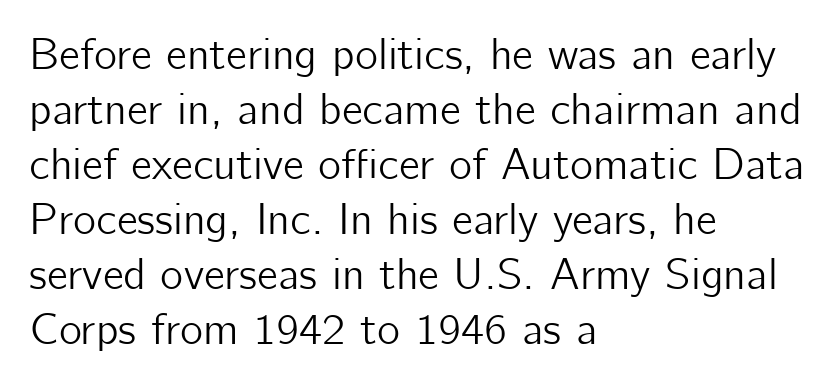
{"serif": "no", "italic": "no", "width": "normal", "stroke_contrast": "low", "x_height": "medium", "monospaced": "no", "underline": "no", "align": "left", "line_spacing": "normal", "line_spacing_ratio": 1.25, "letter_spacing": "normal", "letter_spacing_em": 0.0, "glyph_px": 44}
